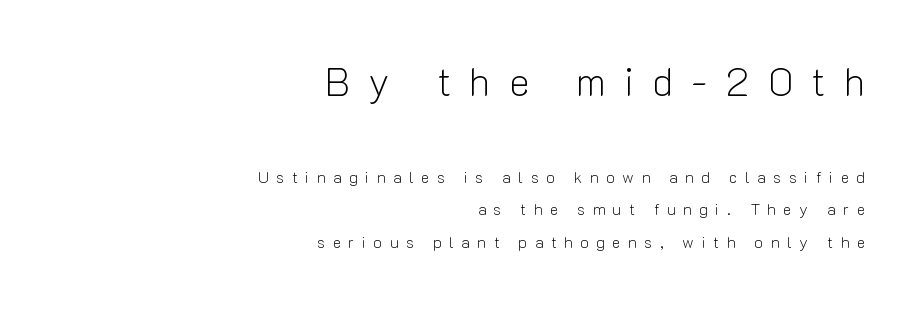
Type without underlining. Regarding leading, the lines here are spaced well apart. Top chunk: large. Bottom chunk: small. Note: no serifs on the glyphs. No letter is thick-stroked: the sample isn't bold. Compared with typical body copy, the letter spacing here is much looser.
